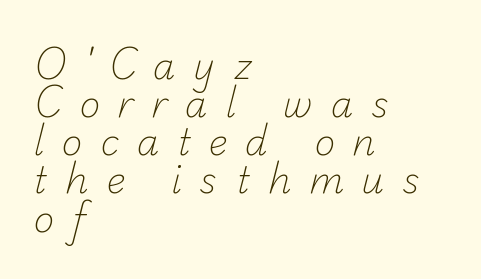
{"serif": "no", "bold": "no", "weight": "light", "width": "normal", "stroke_contrast": "low", "x_height": "small", "monospaced": "no", "underline": "no", "align": "left", "line_spacing": "tight", "line_spacing_ratio": 1.06, "letter_spacing": "wide", "letter_spacing_em": 0.49, "glyph_px": 36}
